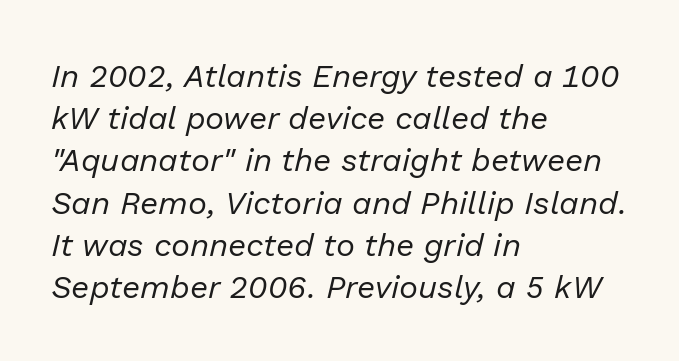
{"italic": "yes", "lean": "right", "slant_degrees": 13, "bold": "no", "weight": "regular", "width": "normal", "stroke_contrast": "low", "x_height": "medium", "monospaced": "no", "underline": "no", "align": "left", "line_spacing": "normal", "line_spacing_ratio": 1.32, "letter_spacing": "normal", "letter_spacing_em": 0.0, "glyph_px": 32}
